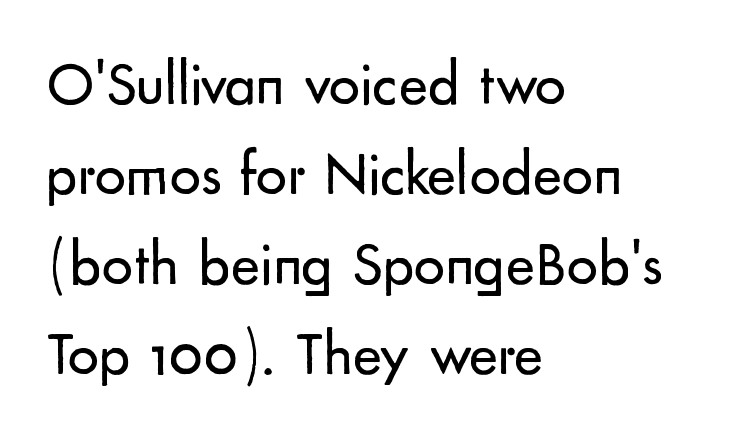
Descenders are the only things crossing below the line. Caption: standard tracking, unaltered. The rag falls on the right side of this text block. Vertically, the passage feels balanced, rows spaced as you'd expect. The font's upright variant was chosen for this text.
